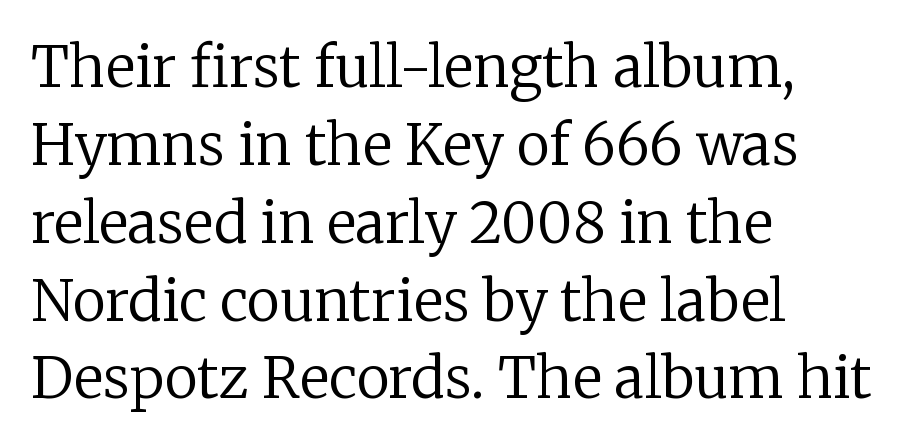
The image shows 56 px regular-weight serif type, upright; set left-aligned, normal line spacing (1.39x), normal letter spacing, not underlined; low stroke contrast and a medium x-height.
